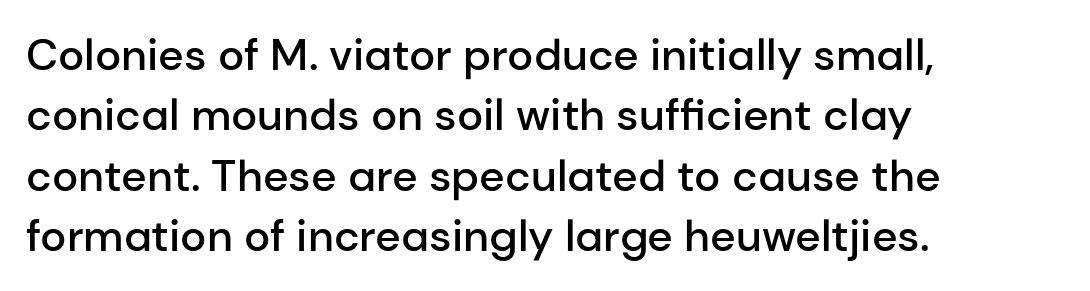
The image shows 44 px semibold sans-serif type, upright; set left-aligned, normal line spacing (1.37x), normal letter spacing, not underlined; low stroke contrast and a medium x-height.
